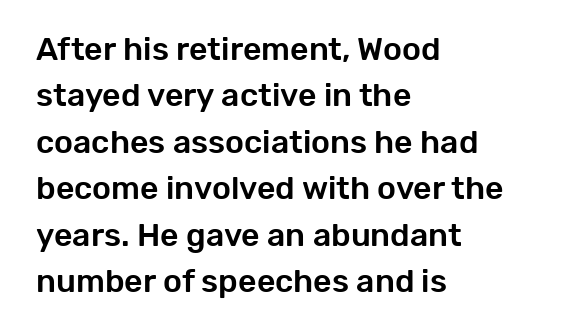
Q: Is the text italic (slanted)? A: No, it is upright.
Q: Is the typeface a serif or a sans-serif typeface? A: Sans-serif.
Q: Is the text underlined? A: No.
Q: How is the paragraph aligned? A: Left-aligned.
Q: Is the spacing between letters normal or unusually wide? A: Normal.
Q: Is the spacing between lines tight, normal or loose? A: Normal.
Q: Width (condensed, normal, or wide)? A: Normal.
Q: Stroke contrast? A: Low.
Q: x-height? A: Medium.
Q: Monospaced? A: No.
